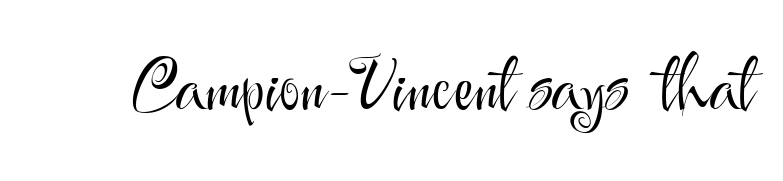
The image shows 72 px light sans-serif type; set normal letter spacing, not underlined; medium stroke contrast and a small x-height.
